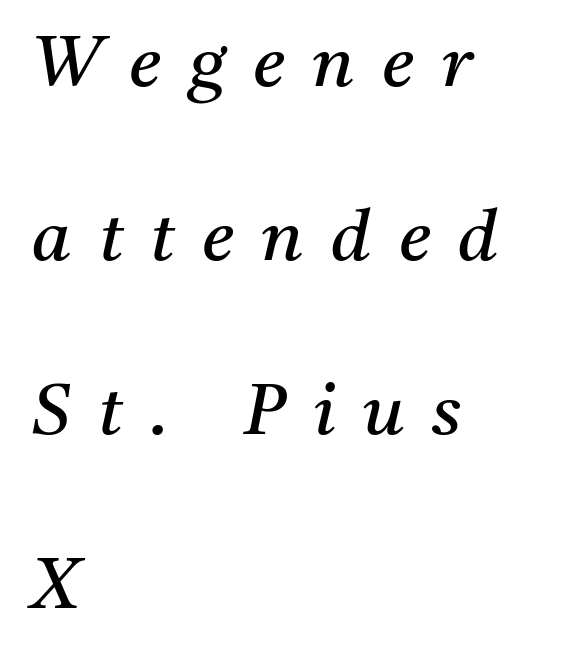
{"serif": "yes", "italic": "yes", "lean": "right", "slant_degrees": 11, "bold": "no", "weight": "regular", "width": "normal", "stroke_contrast": "medium", "x_height": "medium", "monospaced": "no", "underline": "no", "align": "left", "line_spacing": "loose", "line_spacing_ratio": 2.45, "letter_spacing": "wide", "letter_spacing_em": 0.39, "glyph_px": 71}
